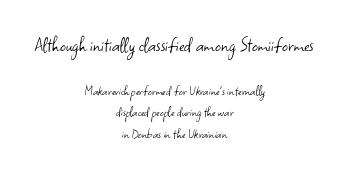
{"bold": "no", "underline": "no", "align": "center", "line_spacing": "normal", "line_spacing_ratio": 1.45, "letter_spacing": "normal", "letter_spacing_em": 0.0, "larger_block": "first", "size_ratio": 1.53, "glyph_px": 23}
